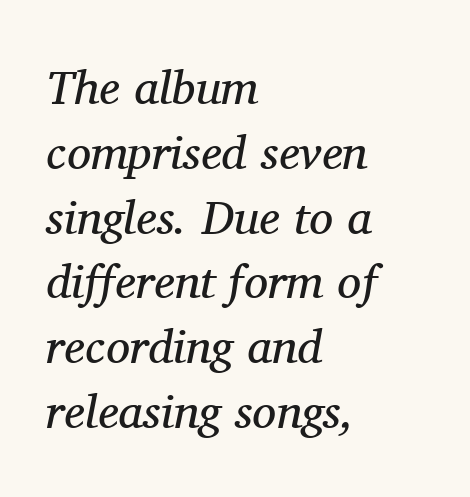
Letterform terminals end in serifs throughout the passage. Tall strokes in this sample are angled rather than plumb. This sample uses plain, unmodified letter spacing. What's the leading like? Ordinary, nothing unusual.
